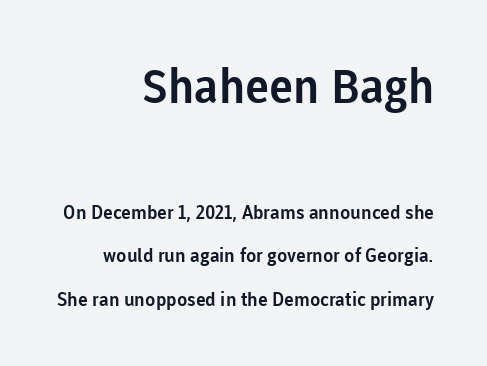
{"serif": "no", "italic": "no", "width": "normal", "stroke_contrast": "low", "x_height": "medium", "monospaced": "no", "underline": "no", "align": "right", "line_spacing": "loose", "line_spacing_ratio": 2.3, "letter_spacing": "normal", "letter_spacing_em": 0.0, "larger_block": "first", "size_ratio": 2.47, "glyph_px": 47}
